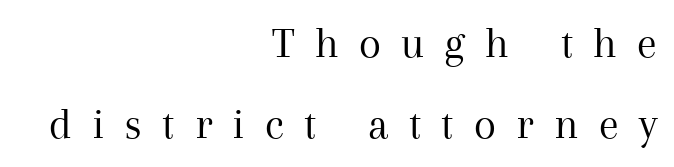
{"serif": "yes", "italic": "no", "bold": "no", "weight": "regular", "width": "normal", "stroke_contrast": "medium", "x_height": "medium", "monospaced": "no", "underline": "no", "align": "right", "line_spacing_ratio": 1.81, "letter_spacing": "wide", "letter_spacing_em": 0.45, "glyph_px": 45}
